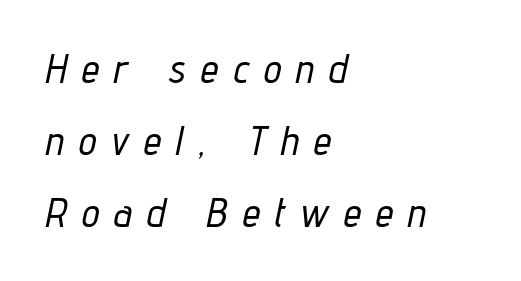
Q: Is the text italic (slanted)? A: Yes, it leans right by about 12 degrees.
Q: Is the text underlined? A: No.
Q: How is the paragraph aligned? A: Left-aligned.
Q: Is the spacing between letters normal or unusually wide? A: Unusually wide.
Q: Width (condensed, normal, or wide)? A: Condensed.
Q: Stroke contrast? A: Low.
Q: x-height? A: Medium.
Q: Monospaced? A: No.
